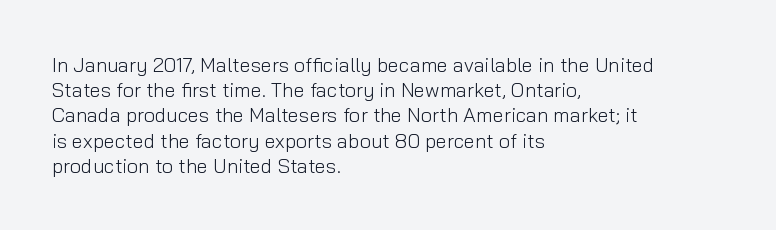
How would I describe the line gaps? Plain and ordinary. Stem width sits at or under what a default text font uses. Posture: straight, roman, zero tilt. Underlining? Definitely not there. How are the letters spaced? Ordinarily, with no added tracking. Alignment: flush left.
